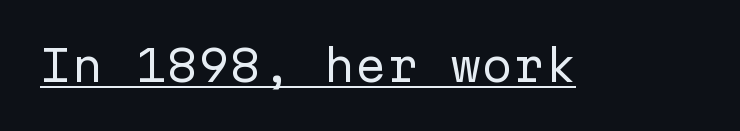
{"serif": "no", "italic": "no", "bold": "no", "weight": "regular", "width": "normal", "stroke_contrast": "low", "x_height": "medium", "monospaced": "yes", "underline": "yes", "letter_spacing": "normal", "letter_spacing_em": 0.0, "glyph_px": 42}
